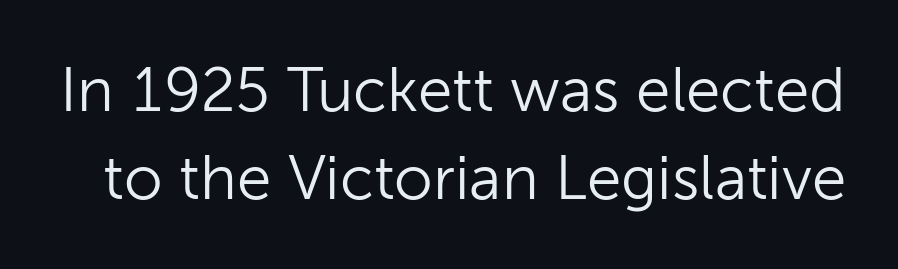
Q: Is the text bold? A: No.
Q: Is the text italic (slanted)? A: No, it is upright.
Q: Is the typeface a serif or a sans-serif typeface? A: Sans-serif.
Q: Is the text underlined? A: No.
Q: Is the spacing between letters normal or unusually wide? A: Normal.
Q: Is the spacing between lines tight, normal or loose? A: Normal.
Q: Width (condensed, normal, or wide)? A: Normal.
Q: Stroke contrast? A: Low.
Q: x-height? A: Medium.
Q: Monospaced? A: No.
